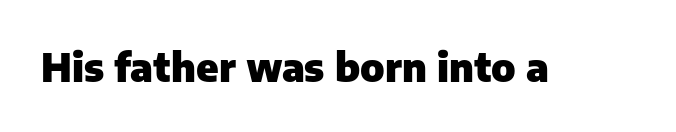
The image shows 39 px heavy sans-serif type, upright; set normal letter spacing, not underlined; low stroke contrast and a medium x-height.
